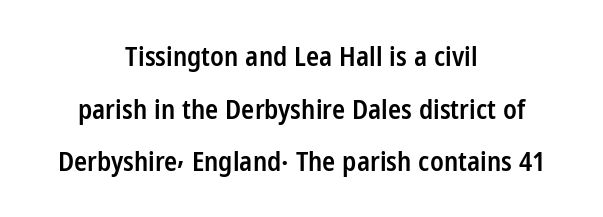
The specimen reads as upright at a glance. You could call the tracking neutral — neither tight nor loose. Reading down the column, the eye jumps a long way to each next line. The words here are not underlined. The lines are quadded center.
